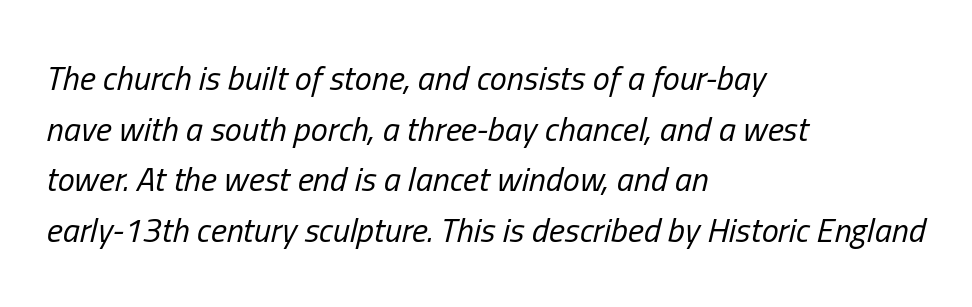
{"italic": "yes", "lean": "right", "slant_degrees": 13, "bold": "no", "weight": "regular", "width": "condensed", "stroke_contrast": "low", "x_height": "medium", "monospaced": "no", "underline": "no", "align": "left", "line_spacing": "normal", "line_spacing_ratio": 1.49, "letter_spacing": "normal", "letter_spacing_em": 0.0, "glyph_px": 34}
